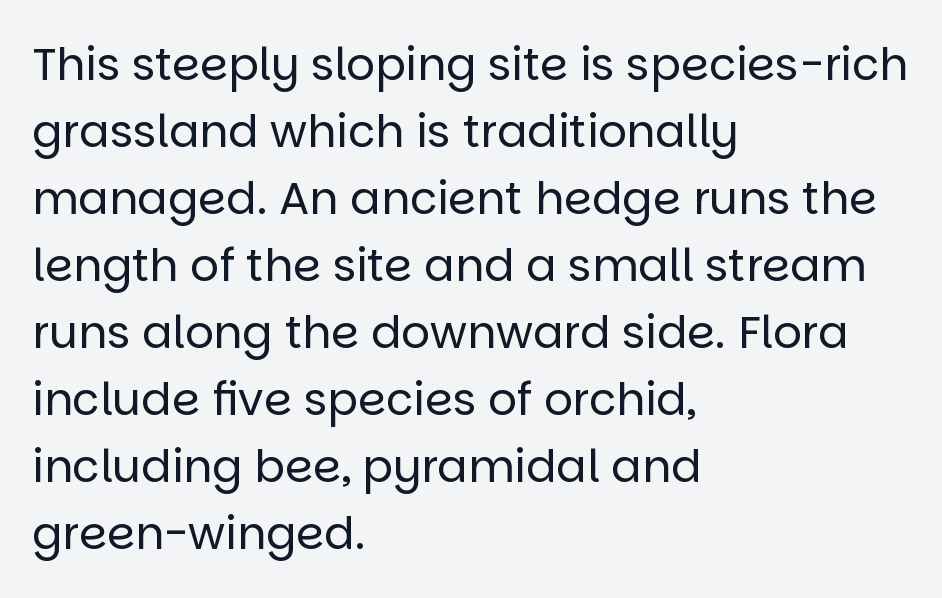
The image shows 45 px regular-weight sans-serif type, upright; set left-aligned, normal line spacing (1.49x), normal letter spacing, not underlined; low stroke contrast and a large x-height.
